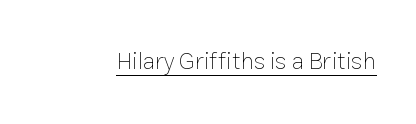
Q: Is the text bold? A: No.
Q: Is the text italic (slanted)? A: No, it is upright.
Q: Is the text underlined? A: Yes.
Q: Is the spacing between letters normal or unusually wide? A: Normal.
